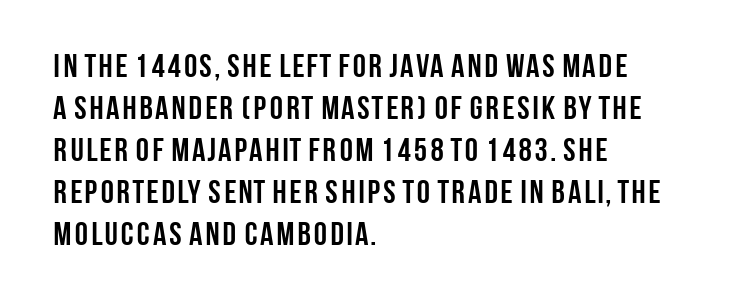
The space beneath each line is pristine and unruled. Note the varied advance widths — an 'i' is clearly narrower than an 'm'. Students, note that the glyphs here touch the page at normal intervals. If you measured baseline to baseline, you'd find a middling distance.
